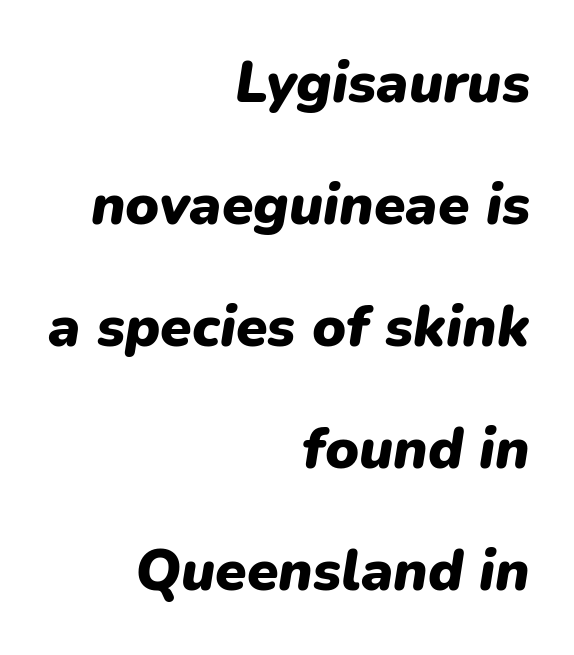
Baseline-to-baseline distance is far greater than the letter height. Its strokes are broad and dark, the hallmark of bold type. The letters are slanted; this is an italic face. These lines are rendered in a variable-pitch font.
